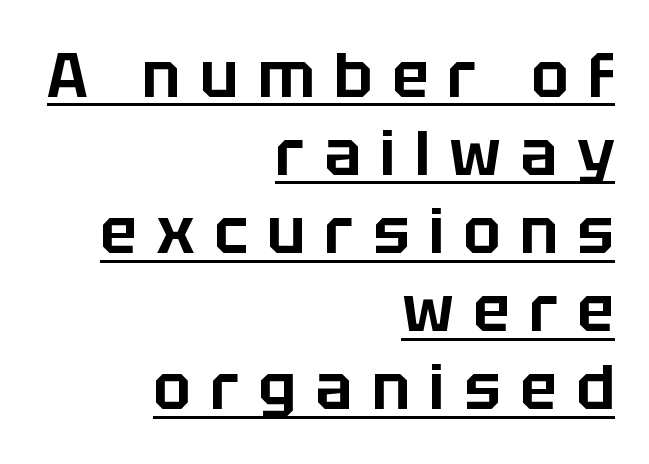
The image shows 62 px sans-serif type, upright; set right-aligned, normal line spacing (1.26x), unusually wide letter spacing (+0.31 em), underlined; low stroke contrast and a large x-height.
